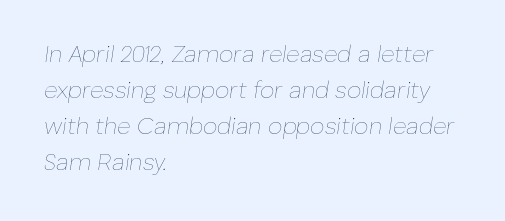
Q: Is the text bold? A: No.
Q: Is the text italic (slanted)? A: Yes, it leans right by about 8 degrees.
Q: Is the text underlined? A: No.
Q: How is the paragraph aligned? A: Left-aligned.
Q: Is the spacing between letters normal or unusually wide? A: Normal.
Q: Is the spacing between lines tight, normal or loose? A: Normal.
